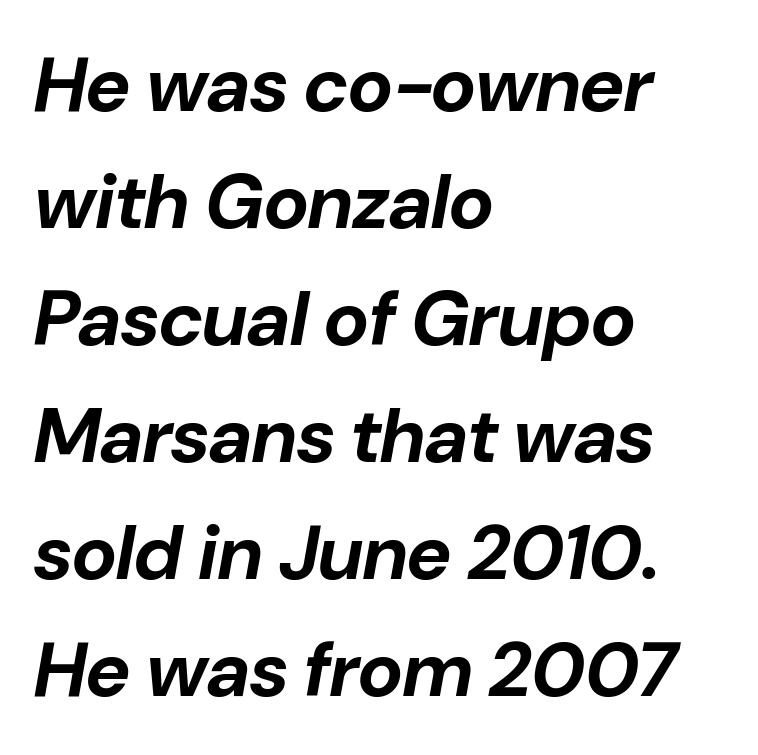
Q: Is the text bold? A: Yes.
Q: Is the text italic (slanted)? A: Yes, it leans right by about 10 degrees.
Q: Is the text underlined? A: No.
Q: How is the paragraph aligned? A: Left-aligned.
Q: Is the spacing between letters normal or unusually wide? A: Normal.
Q: Is the spacing between lines tight, normal or loose? A: Normal.
Q: Width (condensed, normal, or wide)? A: Normal.
Q: Stroke contrast? A: Low.
Q: x-height? A: Medium.
Q: Monospaced? A: No.
